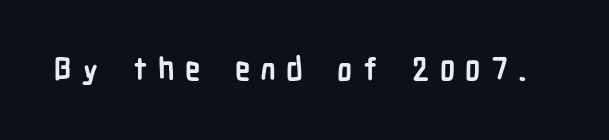
{"serif": "no", "italic": "no", "bold": "yes", "weight": "semibold", "width": "condensed", "stroke_contrast": "low", "x_height": "medium", "monospaced": "no", "underline": "no", "letter_spacing": "wide", "letter_spacing_em": 0.33, "glyph_px": 31}
